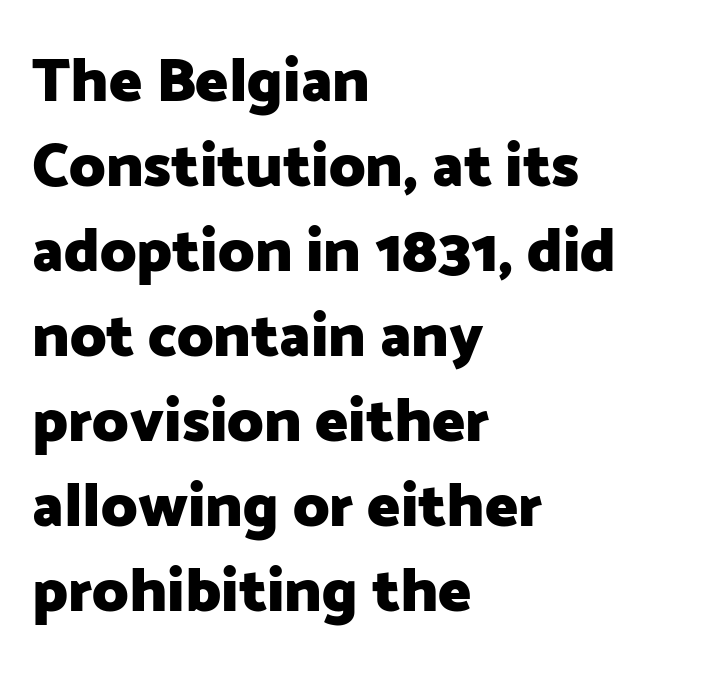
Q: Is the text bold? A: Yes.
Q: Is the text italic (slanted)? A: No, it is upright.
Q: Is the typeface a serif or a sans-serif typeface? A: Sans-serif.
Q: Is the text underlined? A: No.
Q: How is the paragraph aligned? A: Left-aligned.
Q: Is the spacing between letters normal or unusually wide? A: Normal.
Q: Is the spacing between lines tight, normal or loose? A: Normal.
Q: Width (condensed, normal, or wide)? A: Normal.
Q: Stroke contrast? A: Low.
Q: x-height? A: Medium.
Q: Monospaced? A: No.
